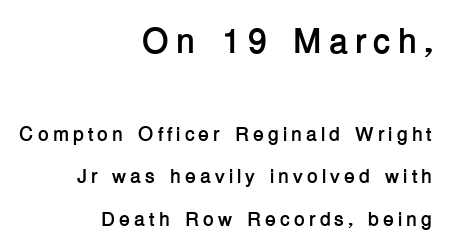
The rendering shrinks the type as you move from the upper chunk to the lower. Heavy-handed strokes throughout: this text is bold. Horizontal bands of white between lines are thick stripes. The face used here is a sans, in the tradition of grotesques and geometrics. Right-aligned paragraph, ragged on the left. Lines of text with bare space underneath.
